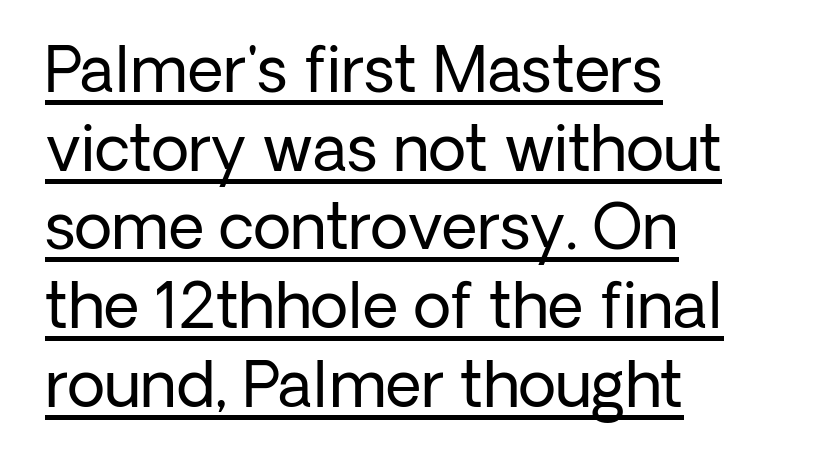
The passage shown is typeset with a sans-serif family. What's the leading like? Ordinary, nothing unusual. This rendering features underlined lettering. In CSS terms this would be text-align: left. If you drew a line through each stem, it would be perfectly vertical. Varying glyph widths throughout — classic text-font behaviour.
